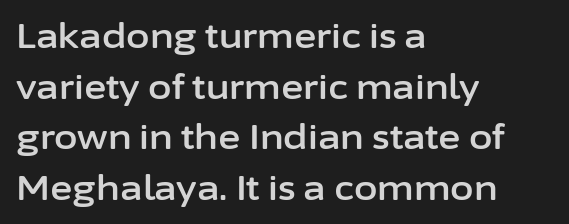
{"serif": "no", "italic": "no", "width": "normal", "stroke_contrast": "low", "x_height": "medium", "monospaced": "no", "underline": "no", "align": "left", "line_spacing": "normal", "line_spacing_ratio": 1.49, "letter_spacing": "normal", "letter_spacing_em": 0.0, "glyph_px": 34}
